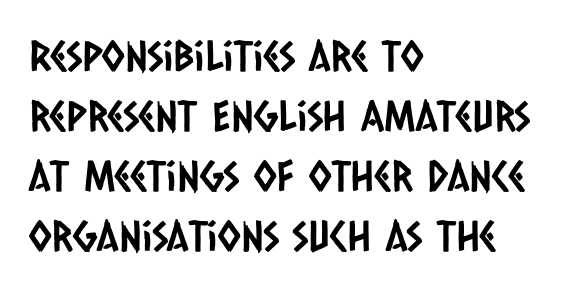
The setting favours the left margin, as ordinary paragraphs usually do. The space between consecutive lines is moderate. Is this a fixed-width face? No — the glyphs have proportional, varying widths. This rendering leaves character spacing at its baseline value.
